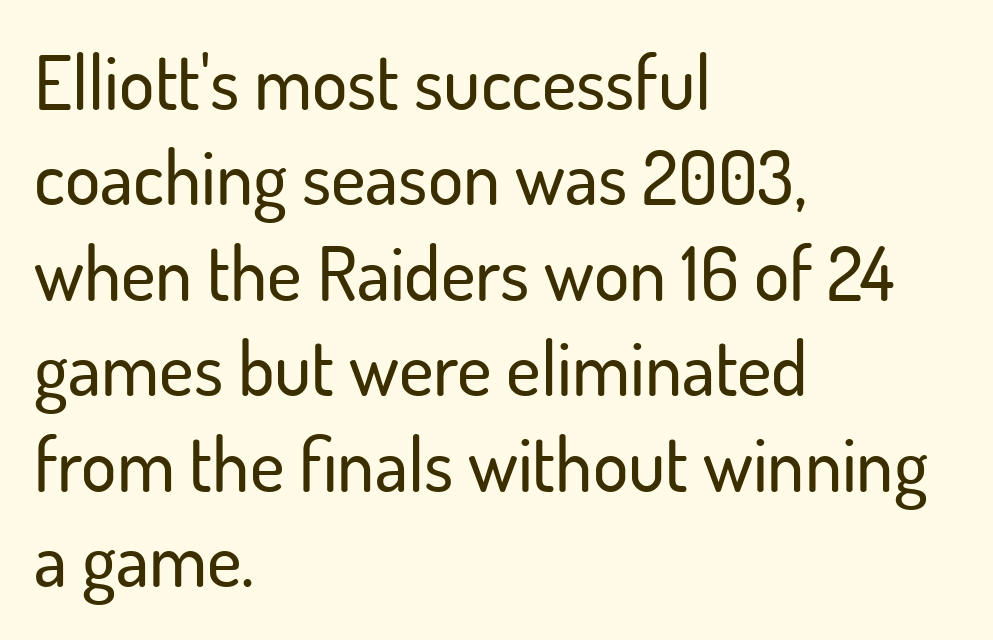
Looks like regular typesetting: each glyph gets only the width it needs. Layout note: lines flush left. Rule under the text: the space is simply empty. Does the lettering tilt? It doesn't — this is upright. The passage shown stacks its lines at a standard gap. Words appear dense and cohesive because spacing is normal.
